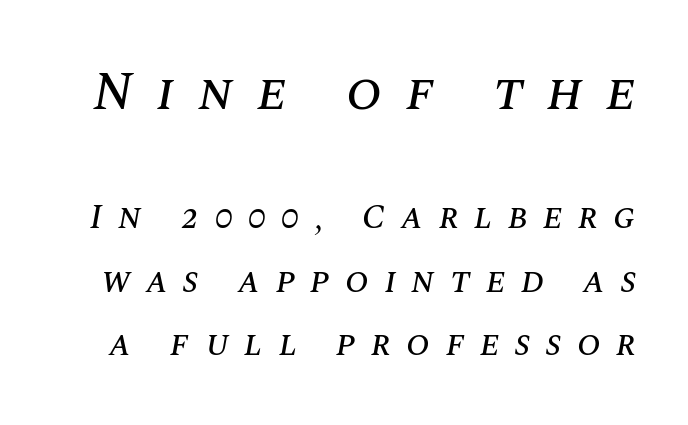
{"italic": "yes", "lean": "right", "slant_degrees": 10, "width": "normal", "stroke_contrast": "medium", "x_height": "large", "monospaced": "no", "underline": "no", "line_spacing_ratio": 1.81, "letter_spacing": "wide", "letter_spacing_em": 0.44, "larger_block": "first", "size_ratio": 1.51, "glyph_px": 53}
